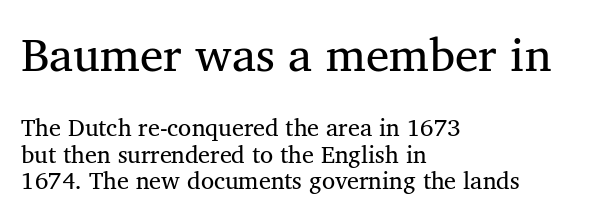
Q: Is the text italic (slanted)? A: No, it is upright.
Q: Is the typeface a serif or a sans-serif typeface? A: Serif.
Q: Is the text underlined? A: No.
Q: How is the paragraph aligned? A: Left-aligned.
Q: Is the spacing between letters normal or unusually wide? A: Normal.
Q: Is the spacing between lines tight, normal or loose? A: Tight.
Q: Which block of text is set in a larger size, the first (top) or the second (bottom)? A: The first (top) one.
Q: Width (condensed, normal, or wide)? A: Normal.
Q: Stroke contrast? A: Medium.
Q: x-height? A: Medium.
Q: Monospaced? A: No.
